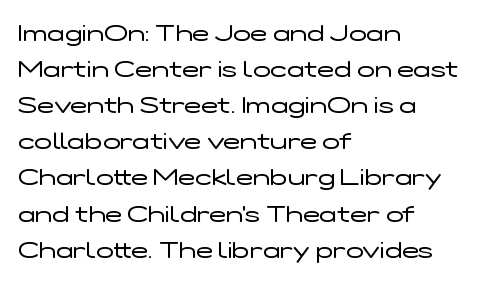
Nothing unusual about the tracking: characters are spaced as the font intends. The typesetter chose a ragged-right arrangement here. Vertical strokes here are truly vertical. In terms of leading, this rendering sits right in the middle.
